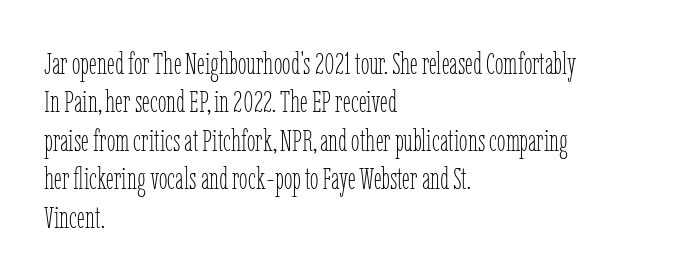
Q: Is the text bold? A: No.
Q: Is the text italic (slanted)? A: No, it is upright.
Q: Is the text underlined? A: No.
Q: How is the paragraph aligned? A: Left-aligned.
Q: Is the spacing between letters normal or unusually wide? A: Normal.
Q: Width (condensed, normal, or wide)? A: Condensed.
Q: Stroke contrast? A: Low.
Q: x-height? A: Medium.
Q: Monospaced? A: No.
